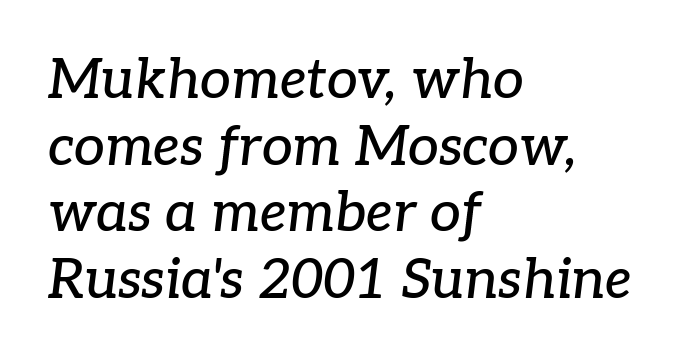
Nobody touched the tracking dial on this one. It's the slanting kind of type. This rendering features lettering with no underline. You can tell from the footed stems that serif type was used. If you drew a ruler down the left edge, every line would touch it.
